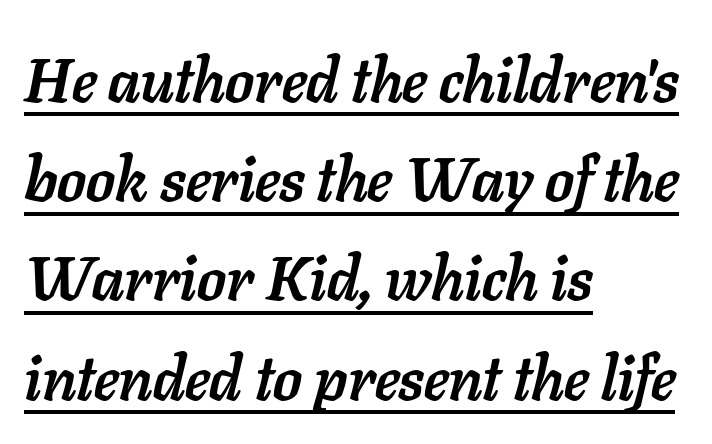
The image shows 62 px semibold type, italic (leaning right); set left-aligned, normal line spacing (1.6x), normal letter spacing, underlined; low stroke contrast and a medium x-height.
